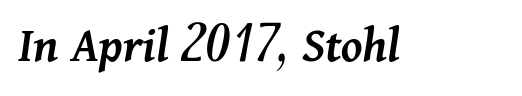
Q: Is the text bold? A: Semi-bold.
Q: Is the text italic (slanted)? A: Yes, it leans right by about 11 degrees.
Q: Is the text underlined? A: No.
Q: Is the spacing between letters normal or unusually wide? A: Normal.
Q: Width (condensed, normal, or wide)? A: Normal.
Q: Stroke contrast? A: Medium.
Q: x-height? A: Medium.
Q: Monospaced? A: No.
